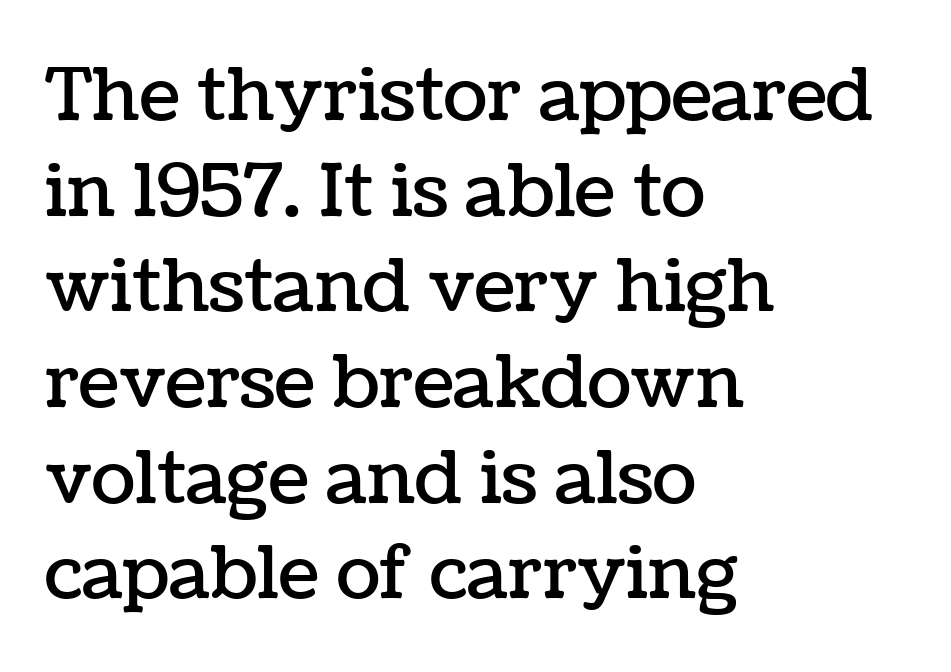
Q: Is the text italic (slanted)? A: No, it is upright.
Q: Is the text underlined? A: No.
Q: How is the paragraph aligned? A: Left-aligned.
Q: Is the spacing between letters normal or unusually wide? A: Normal.
Q: Is the spacing between lines tight, normal or loose? A: Normal.
Q: Width (condensed, normal, or wide)? A: Normal.
Q: Stroke contrast? A: Low.
Q: x-height? A: Medium.
Q: Monospaced? A: No.
